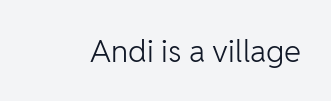
The image shows 31 px light sans-serif type, upright; set normal letter spacing, not underlined; low stroke contrast and a medium x-height.
